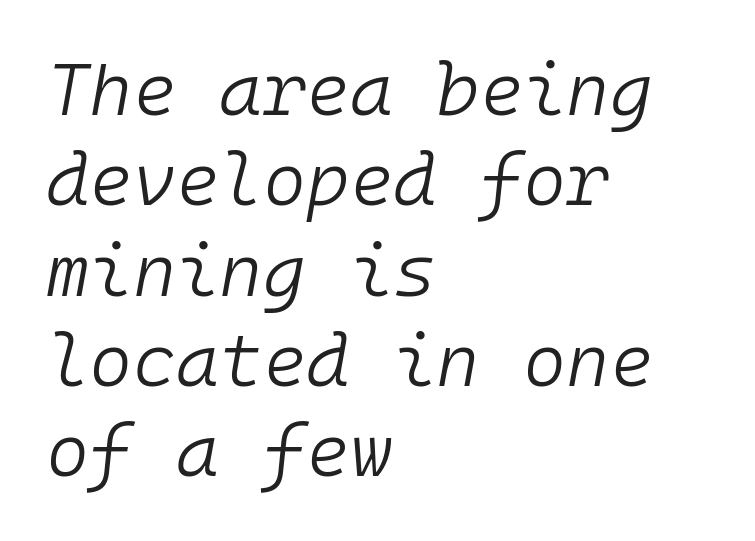
The image shows 74 px light type, italic (leaning right), monospaced; set left-aligned, line spacing 1.22x, normal letter spacing, not underlined; low stroke contrast and a medium x-height.
